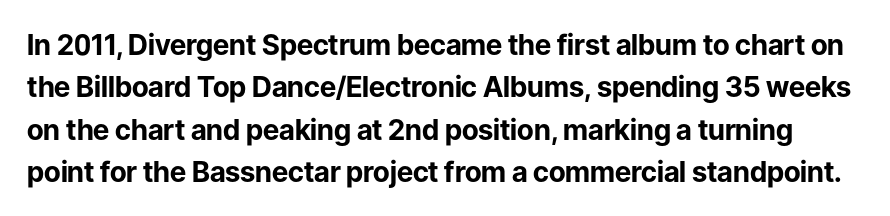
The rendering keeps characters at their native spacing. Each letter's strokes conclude bluntly, with no projecting serifs. The block of text has a typical density, with ordinary space between rows. Clear beneath every line of the passage. The font's upright variant was chosen for this text. The rendering uses natural spacing where letterforms have individual widths.
